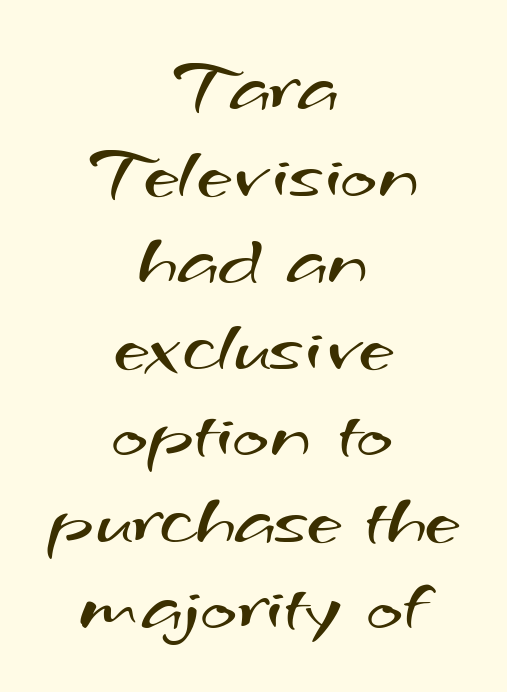
The image shows 78 px regular-weight, wide sans-serif type; set centered, tight line spacing (1.11x), normal letter spacing, not underlined; medium stroke contrast and a small x-height.
